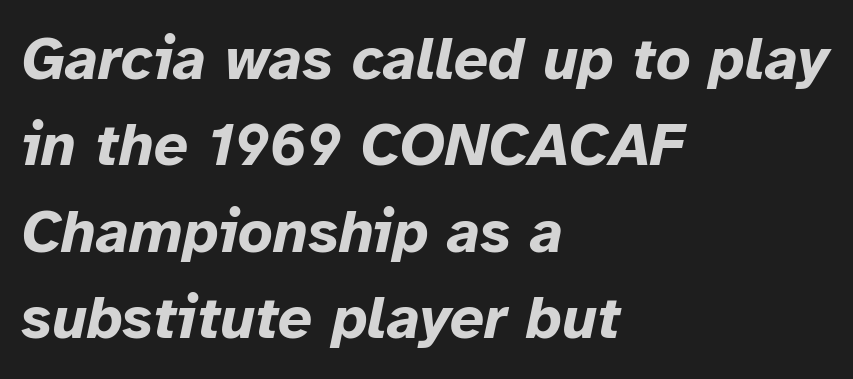
Is there much room between lines? A standard amount, neither cramped nor airy. Typographic density is high because the face is bold. Words appear dense and cohesive because spacing is normal. Looks like regular typesetting: each glyph gets only the width it needs.
